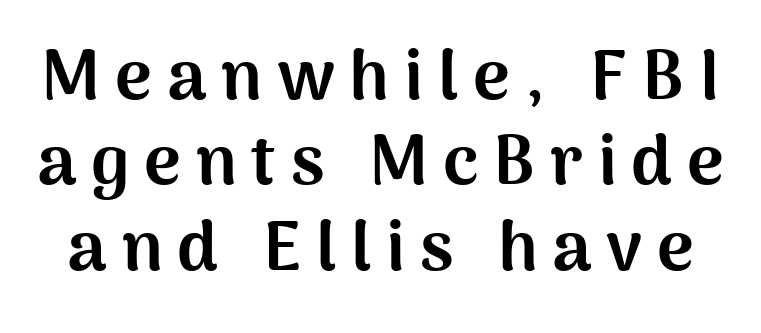
The image shows 70 px bold sans-serif type, upright; set line spacing 1.22x, unusually wide letter spacing (+0.21 em), not underlined; medium stroke contrast and a medium x-height.
